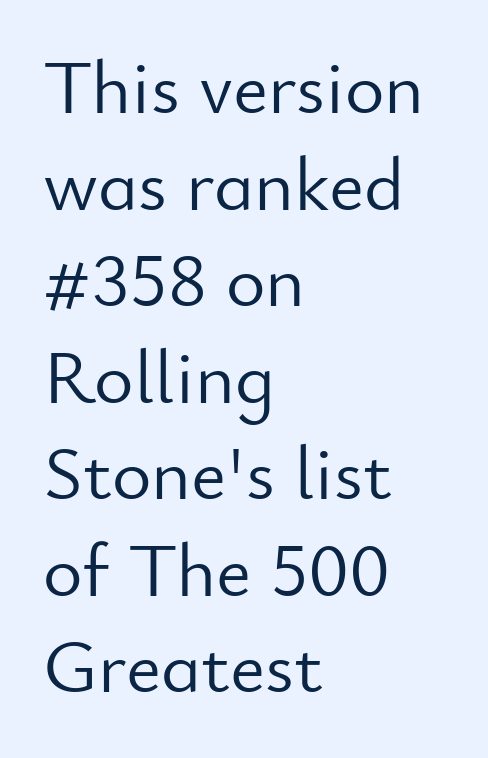
Q: Is the text bold? A: No.
Q: Is the text italic (slanted)? A: No, it is upright.
Q: Is the typeface a serif or a sans-serif typeface? A: Sans-serif.
Q: Is the text underlined? A: No.
Q: How is the paragraph aligned? A: Left-aligned.
Q: Is the spacing between letters normal or unusually wide? A: Normal.
Q: Is the spacing between lines tight, normal or loose? A: Normal.
Q: Width (condensed, normal, or wide)? A: Normal.
Q: Stroke contrast? A: Low.
Q: x-height? A: Small.
Q: Monospaced? A: No.
